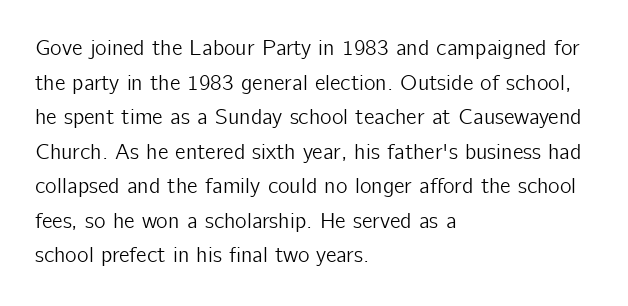
The setting favours the left margin, as ordinary paragraphs usually do. The letters stand straight up with perfectly vertical stems. Baseline-to-baseline distance is the conventional proportion of letter height. Beneath every word, the page is bare. Is the letter spacing exaggerated? No — it looks like the ordinary default.
